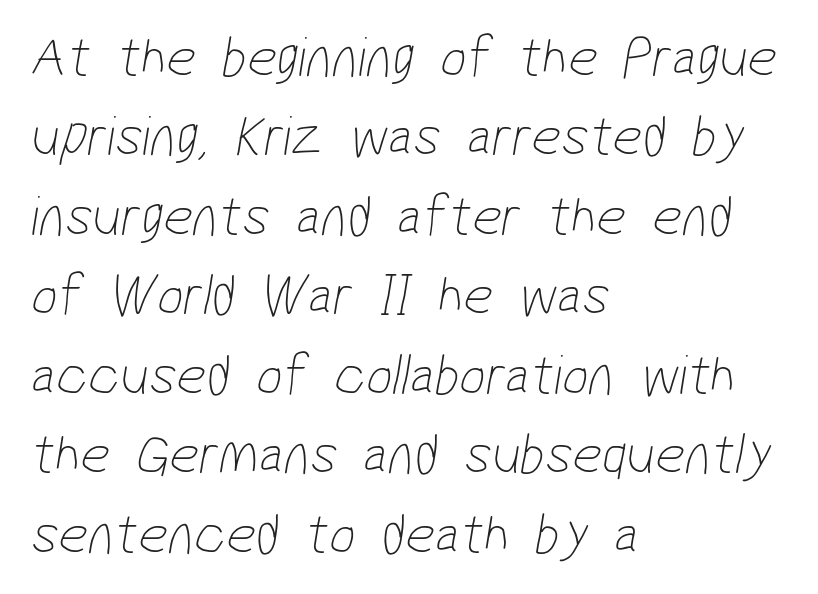
Q: Is the text bold? A: No.
Q: Is the typeface a serif or a sans-serif typeface? A: Sans-serif.
Q: Is the text underlined? A: No.
Q: How is the paragraph aligned? A: Left-aligned.
Q: Is the spacing between letters normal or unusually wide? A: Normal.
Q: Is the spacing between lines tight, normal or loose? A: Normal.
Q: Width (condensed, normal, or wide)? A: Condensed.
Q: Stroke contrast? A: Low.
Q: x-height? A: Medium.
Q: Monospaced? A: No.
